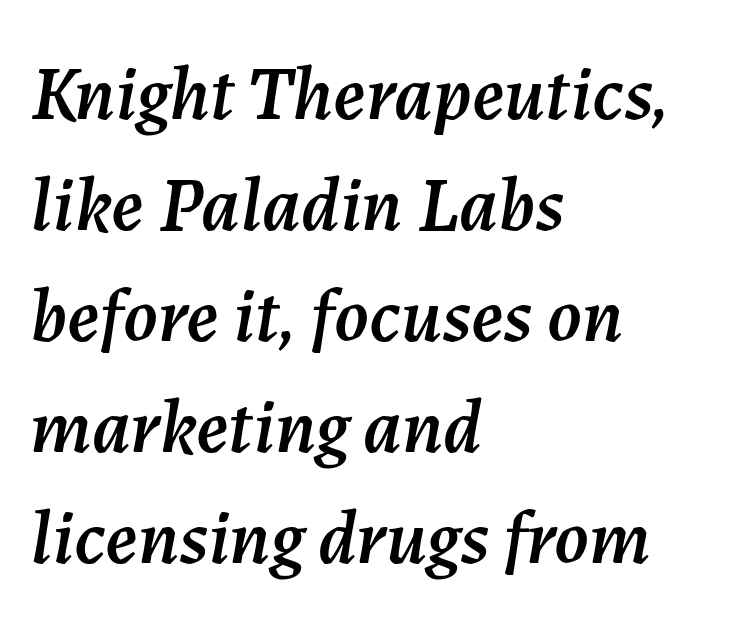
The image shows 77 px text type, italic (leaning right); set left-aligned, normal line spacing (1.44x), normal letter spacing, not underlined; medium stroke contrast and a medium x-height.
